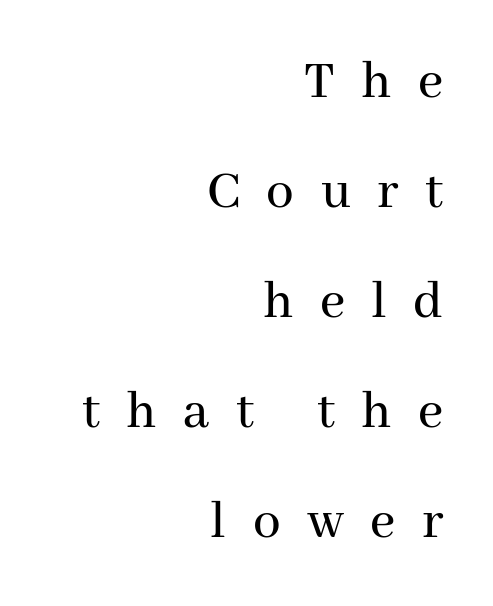
Q: Is the text italic (slanted)? A: No, it is upright.
Q: Is the typeface a serif or a sans-serif typeface? A: Serif.
Q: Is the text underlined? A: No.
Q: How is the paragraph aligned? A: Right-aligned.
Q: Is the spacing between letters normal or unusually wide? A: Unusually wide.
Q: Is the spacing between lines tight, normal or loose? A: Loose.
Q: Width (condensed, normal, or wide)? A: Normal.
Q: Stroke contrast? A: Medium.
Q: x-height? A: Medium.
Q: Monospaced? A: No.
